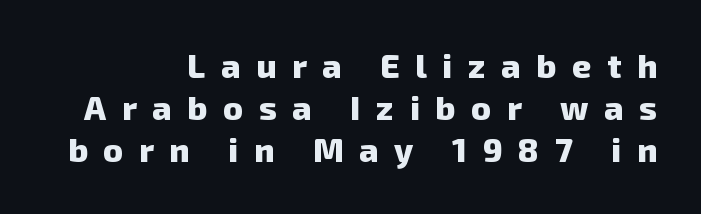
The image shows 33 px heavy sans-serif type; set right-aligned, normal line spacing (1.28x), unusually wide letter spacing (+0.48 em), not underlined; low stroke contrast and a medium x-height.
